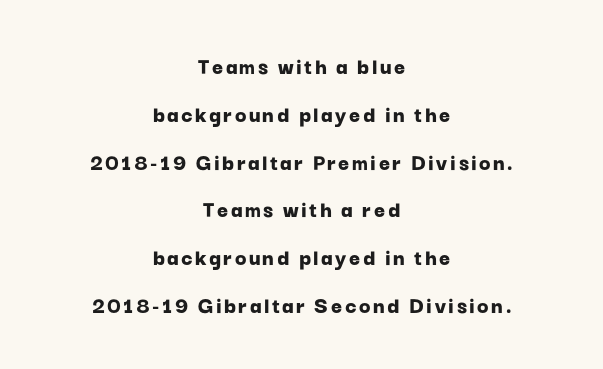
The image shows 24 px bold type, upright; set centered, loose line spacing (1.99x), not underlined.
